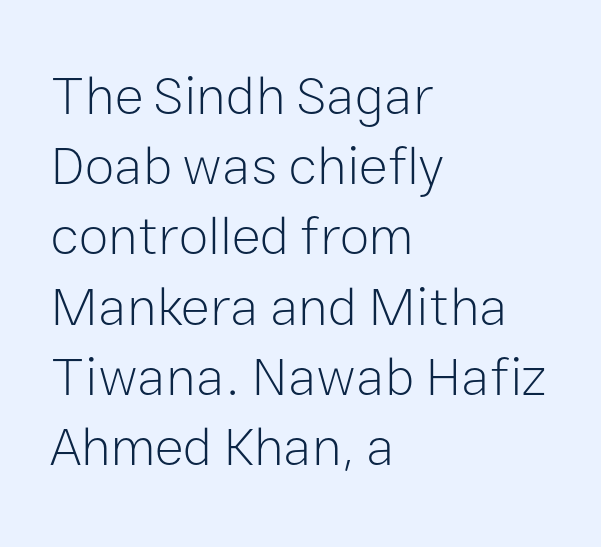
Q: Is the text bold? A: No.
Q: Is the text italic (slanted)? A: No, it is upright.
Q: Is the typeface a serif or a sans-serif typeface? A: Sans-serif.
Q: Is the text underlined? A: No.
Q: How is the paragraph aligned? A: Left-aligned.
Q: Is the spacing between letters normal or unusually wide? A: Normal.
Q: Is the spacing between lines tight, normal or loose? A: Normal.
Q: Width (condensed, normal, or wide)? A: Normal.
Q: Stroke contrast? A: Low.
Q: x-height? A: Medium.
Q: Monospaced? A: No.
